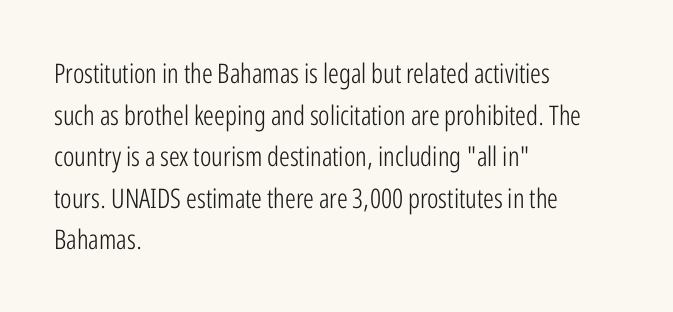
The image shows 27 px text type, upright; set left-aligned, normal line spacing (1.54x), normal letter spacing, not underlined.
